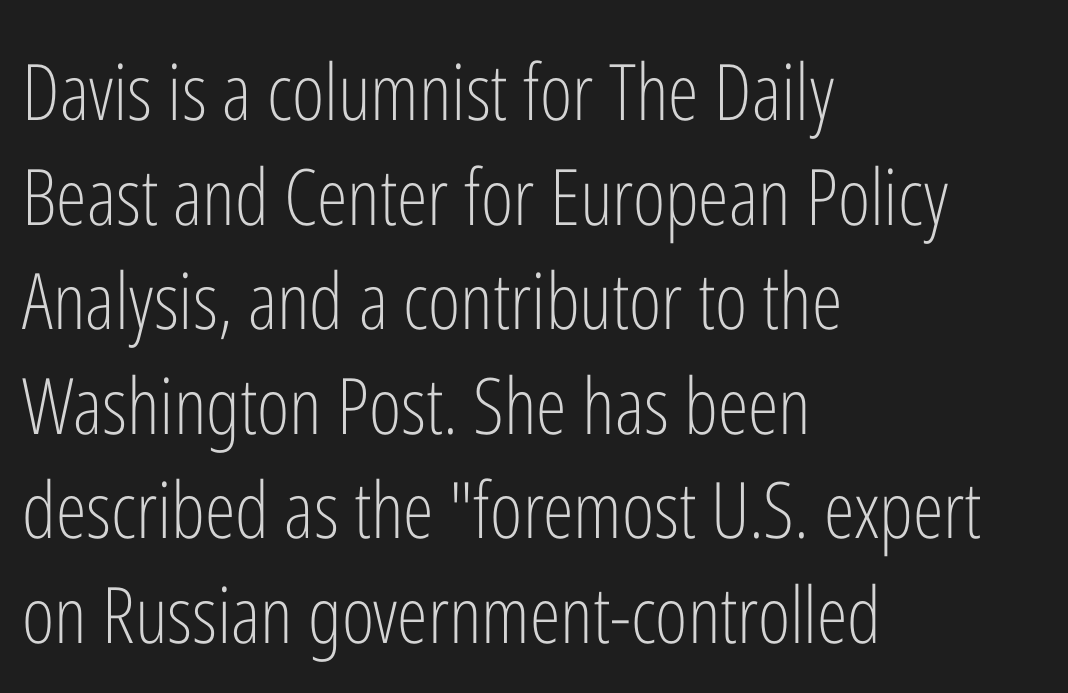
The image shows 78 px light, condensed sans-serif type, upright; set left-aligned, normal line spacing (1.34x), normal letter spacing, not underlined; low stroke contrast and a medium x-height.
